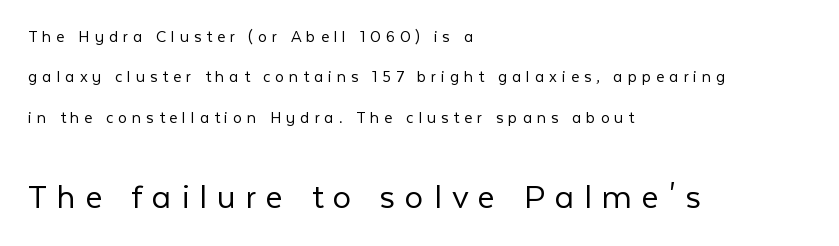
I'd call this a sans setting — the letters go barefoot. The baseline area is clear. When letters stand straight like this, we call the style roman or upright. A student would notice the bottom passage is typeset larger than what precedes it.
